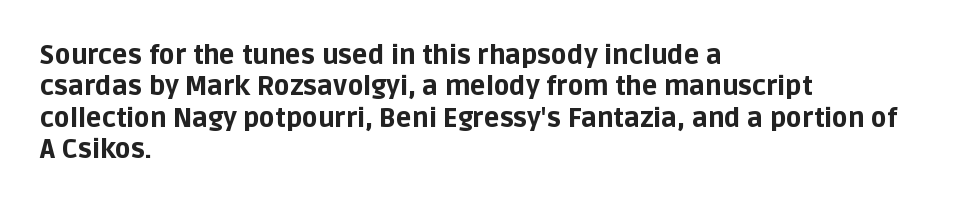
Q: Is the text bold? A: Yes.
Q: Is the text italic (slanted)? A: No, it is upright.
Q: Is the text underlined? A: No.
Q: How is the paragraph aligned? A: Left-aligned.
Q: Is the spacing between letters normal or unusually wide? A: Normal.
